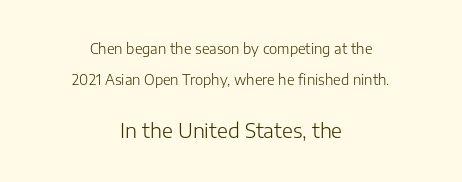
Whoever set this chose breathing room over compactness in the vertical rhythm. Is the letter spacing exaggerated? No — it looks like the ordinary default. A student would notice the bottom passage is typeset larger than what precedes it. Weight: not bold — regular or lighter. Lines of text with bare space underneath.
